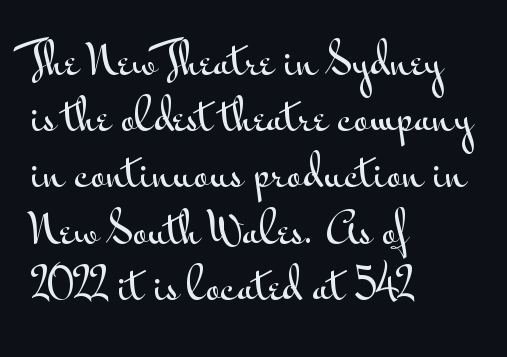
Unlike a traditional serif, this face leaves its strokes unadorned. This sample has the flowing, uneven cadence of proportional lettering. Where is the straight margin? On the left. The space beneath each line is pristine and unruled.
